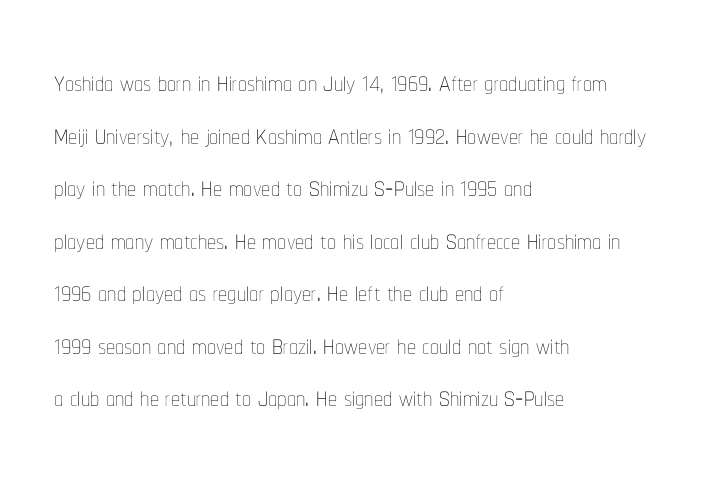
{"italic": "no", "bold": "no", "weight": "thin", "width": "condensed", "stroke_contrast": "low", "x_height": "medium", "monospaced": "no", "underline": "no", "align": "left", "line_spacing": "normal", "line_spacing_ratio": 1.46, "letter_spacing": "normal", "letter_spacing_em": 0.0, "glyph_px": 36}
